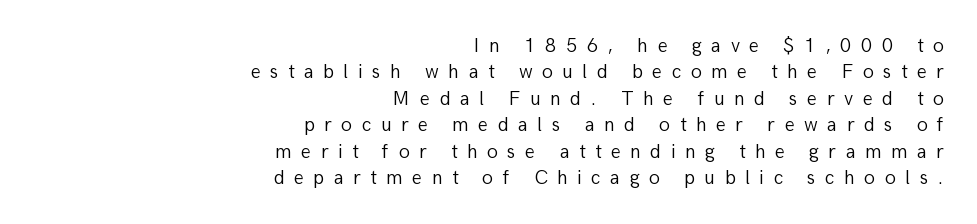
The image shows 20 px text type, upright; set right-aligned, normal line spacing (1.32x), unusually wide letter spacing (+0.47 em), not underlined.
